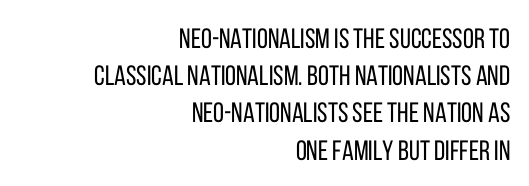
The image shows 28 px regular-weight, condensed sans-serif type, upright; set right-aligned, normal line spacing (1.33x), normal letter spacing, not underlined; low stroke contrast and a large x-height.
